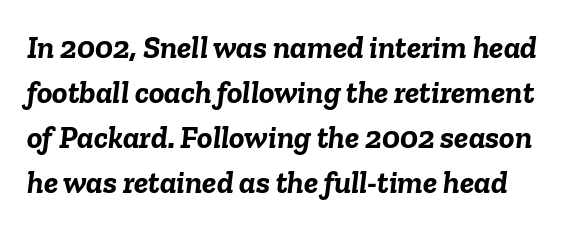
{"italic": "yes", "lean": "right", "slant_degrees": 6, "bold": "yes", "weight": "semibold", "width": "normal", "stroke_contrast": "low", "x_height": "medium", "monospaced": "no", "underline": "no", "line_spacing": "normal", "line_spacing_ratio": 1.41, "letter_spacing": "normal", "letter_spacing_em": 0.0, "glyph_px": 32}
